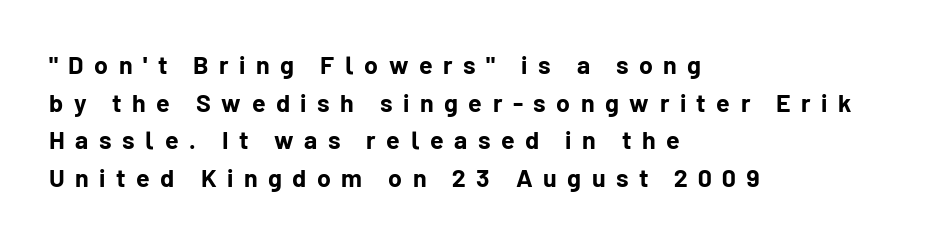
The image shows 25 px bold type, upright; set left-aligned, normal line spacing (1.51x), unusually wide letter spacing (+0.42 em), not underlined.
